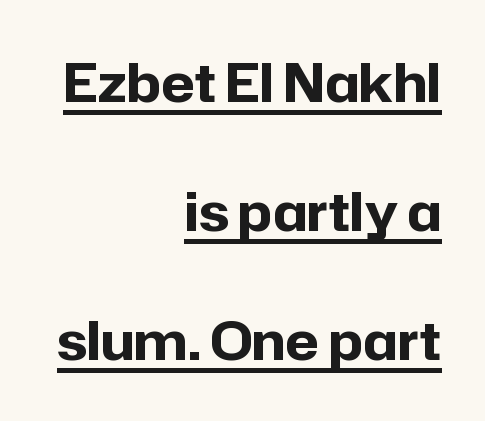
{"serif": "no", "italic": "no", "bold": "yes", "weight": "bold", "width": "normal", "stroke_contrast": "low", "x_height": "medium", "monospaced": "no", "underline": "yes", "align": "right", "line_spacing": "loose", "line_spacing_ratio": 2.43, "letter_spacing": "normal", "letter_spacing_em": 0.0, "glyph_px": 53}
